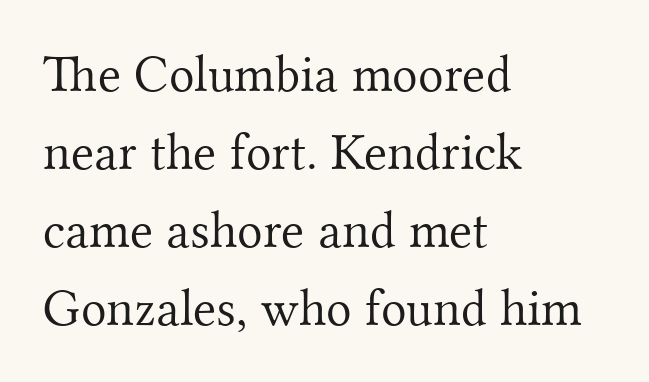
{"serif": "yes", "italic": "no", "bold": "no", "weight": "light", "width": "normal", "stroke_contrast": "medium", "x_height": "small", "monospaced": "no", "underline": "no", "align": "left", "line_spacing": "normal", "line_spacing_ratio": 1.47, "letter_spacing": "normal", "letter_spacing_em": 0.0, "glyph_px": 53}
